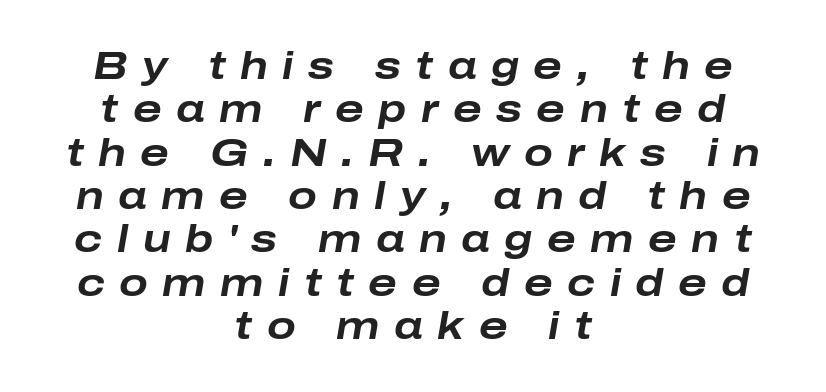
Short and long lines alike share a common midpoint. Nobody drew a line under any word here. Short note: letters widely spaced. Does the lettering tilt? It does — this is italic. Baseline-to-baseline distance is barely more than the letter height.
